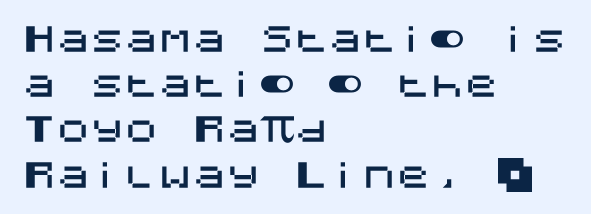
{"serif": "no", "italic": "no", "width": "normal", "stroke_contrast": "medium", "x_height": "large", "underline": "no", "align": "left", "line_spacing": "normal", "line_spacing_ratio": 1.33, "letter_spacing": "normal", "letter_spacing_em": 0.0, "glyph_px": 34}
